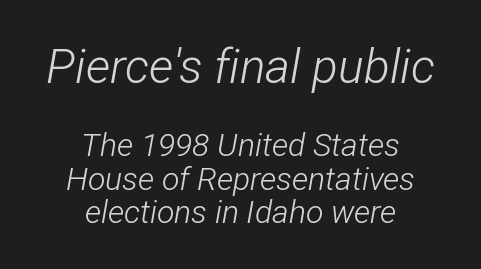
Is there much room between lines? No — they nearly touch. Reading top to bottom, the characters get smaller at the block break. Students, note that the glyphs here touch the page at normal intervals. Nothing heavy about these letters — not bold at all. These lines were composed using italics.
